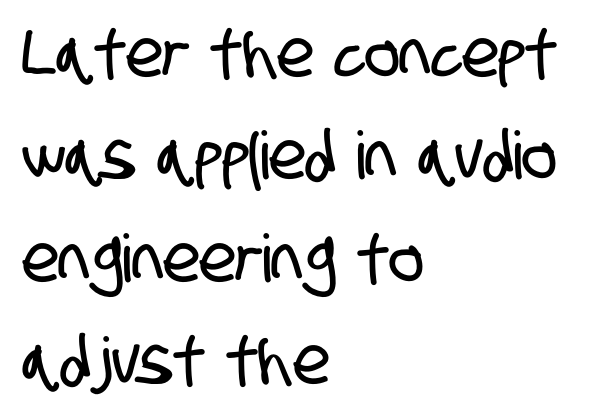
Q: Is the typeface a serif or a sans-serif typeface? A: Sans-serif.
Q: Is the text underlined? A: No.
Q: How is the paragraph aligned? A: Left-aligned.
Q: Is the spacing between letters normal or unusually wide? A: Normal.
Q: Is the spacing between lines tight, normal or loose? A: Normal.
Q: Width (condensed, normal, or wide)? A: Condensed.
Q: Stroke contrast? A: Low.
Q: x-height? A: Large.
Q: Monospaced? A: No.
